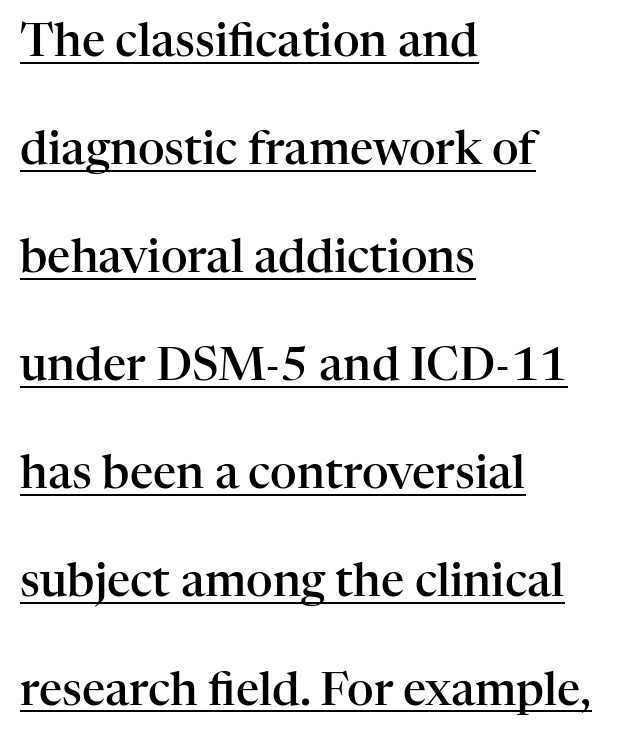
Q: Is the text bold? A: Semi-bold.
Q: Is the text italic (slanted)? A: No, it is upright.
Q: Is the typeface a serif or a sans-serif typeface? A: Serif.
Q: Is the text underlined? A: Yes.
Q: How is the paragraph aligned? A: Left-aligned.
Q: Is the spacing between letters normal or unusually wide? A: Normal.
Q: Is the spacing between lines tight, normal or loose? A: Loose.
Q: Width (condensed, normal, or wide)? A: Normal.
Q: Stroke contrast? A: High.
Q: x-height? A: Medium.
Q: Monospaced? A: No.
